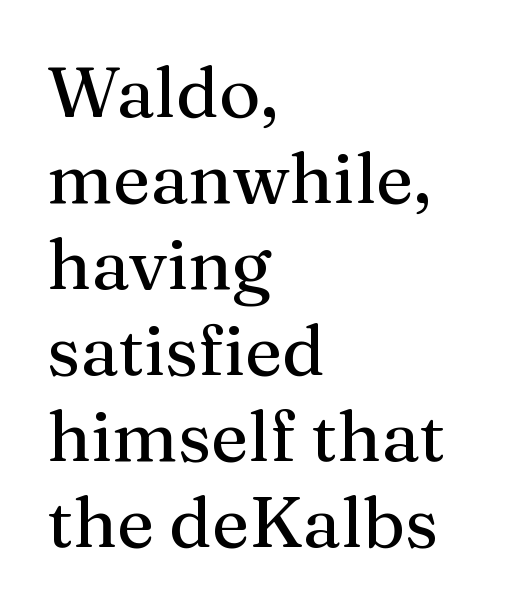
{"serif": "yes", "italic": "no", "width": "normal", "stroke_contrast": "medium", "x_height": "medium", "monospaced": "no", "underline": "no", "align": "left", "line_spacing_ratio": 1.21, "letter_spacing": "normal", "letter_spacing_em": 0.0, "glyph_px": 71}
